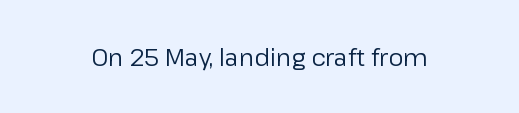
Only glyphs here, with clear space below each row. Notice how the stems are strictly vertical — no italics here. Between one letter and the next there's only the usual sliver of space. Is this a heavy cut? Hardly; it is regular or lighter.
